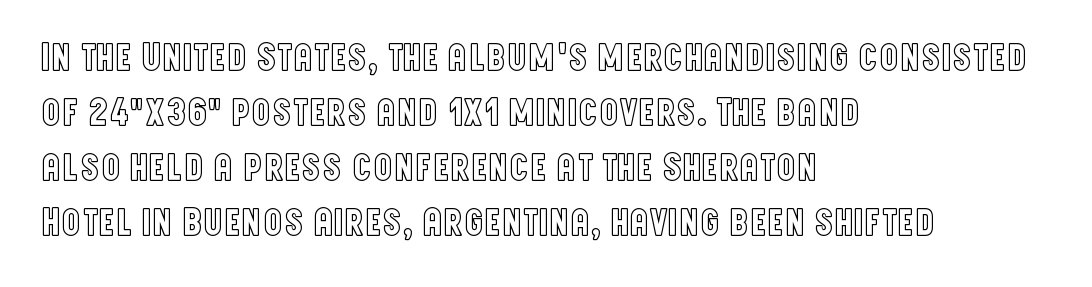
Quick note: underline off. The letters advance in unequal steps, a hallmark of proportional type. The space between consecutive lines is moderate. Do the letters lean? They stand straight. Short and long lines alike share a common starting point at left. The passage shown has conventional tracking throughout.
